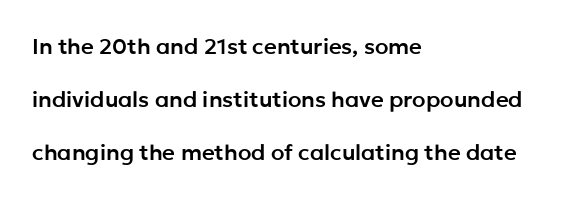
Is there any slant? The stems are plumb. Leading: increased. Where is the straight margin? On the left. Compared with typical body copy, the letter spacing here is the same. The baseline area is clear.
